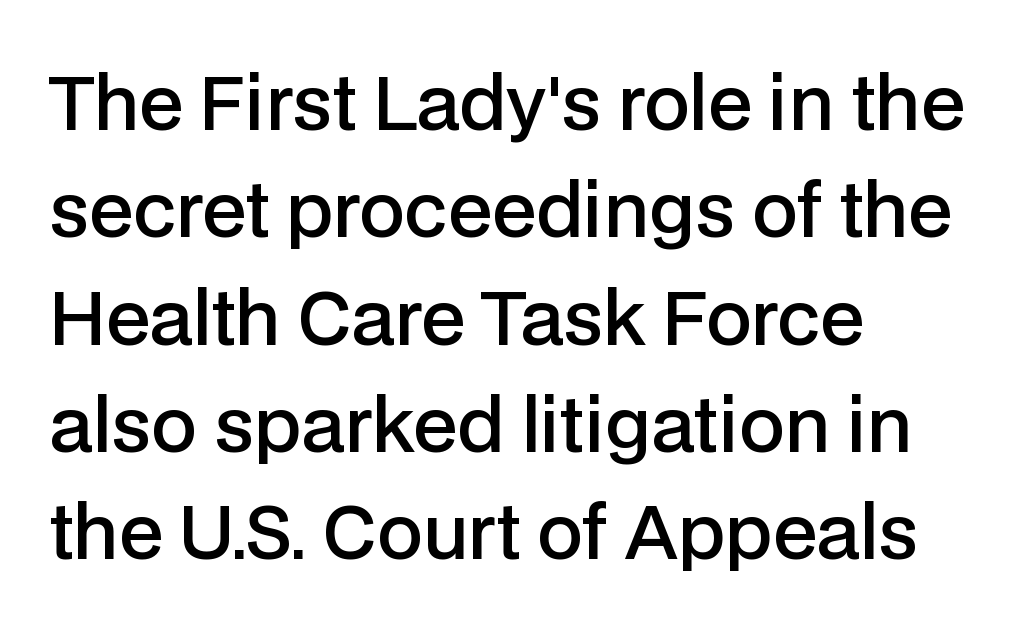
Anything drawn beneath the words? Only blank space. Caption: multi-line text, flush left, ragged right. Typesetter's note: demi weight, one step under bold. A typesetter would mark this as roman, not italic. Varying glyph widths throughout — classic text-font behaviour. Characters follow at the spacing the type designer built in.
